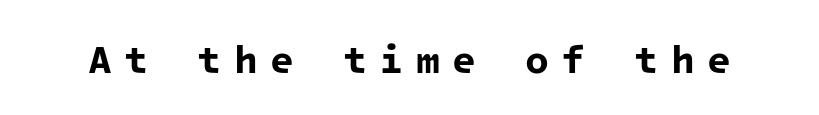
Display-style spreading of the glyphs; the letterfit is very open. Any mark beneath the type? The region is blank. The letters march in equal steps, a hallmark of fixed-pitch type. These lines are composed in type without serifs. These words are printed bold, with thick strokes throughout.
